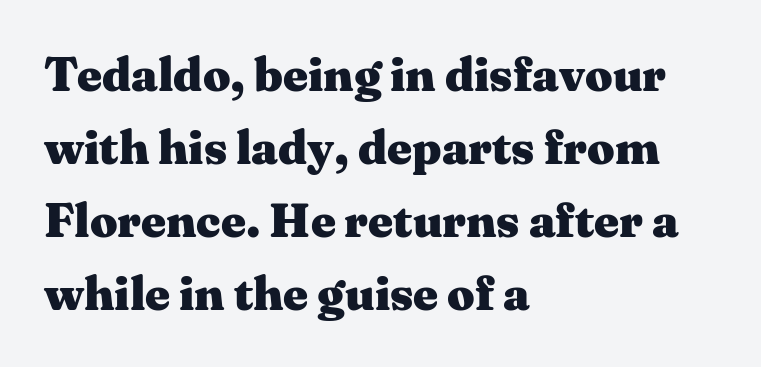
{"serif": "yes", "italic": "no", "bold": "yes", "weight": "heavy", "width": "wide", "stroke_contrast": "medium", "x_height": "medium", "monospaced": "no", "underline": "no", "align": "left", "line_spacing": "normal", "line_spacing_ratio": 1.52, "letter_spacing": "normal", "letter_spacing_em": 0.0, "glyph_px": 48}
